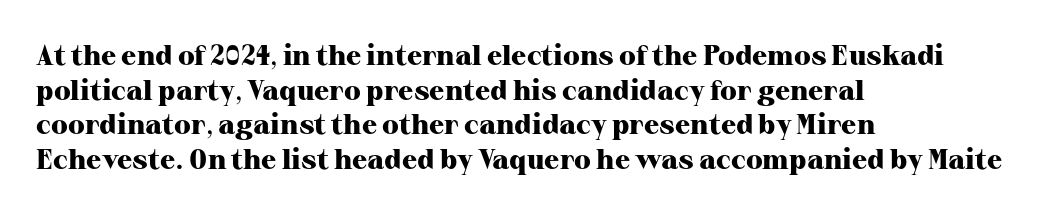
The image shows 28 px heavy serif type, upright; set left-aligned, line spacing 1.24x, normal letter spacing, not underlined; high stroke contrast and a medium x-height.
